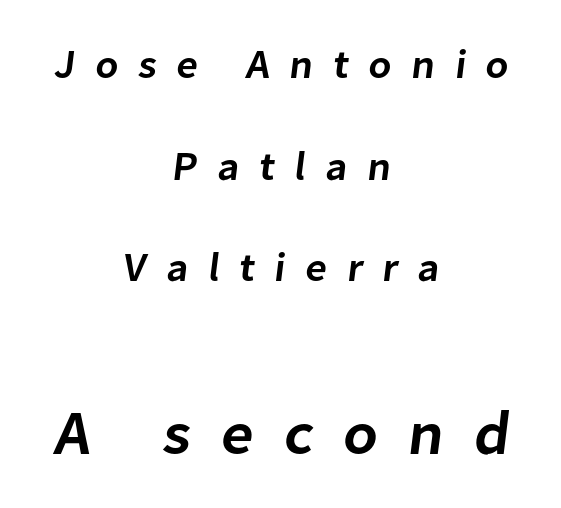
These lines are composed in type without serifs. This sample has the flowing, uneven cadence of proportional lettering. The compositor balanced each line on the midline. Tracking value appears strongly positive — letters spread wide. Reading top to bottom, the characters get bigger at the block break.
